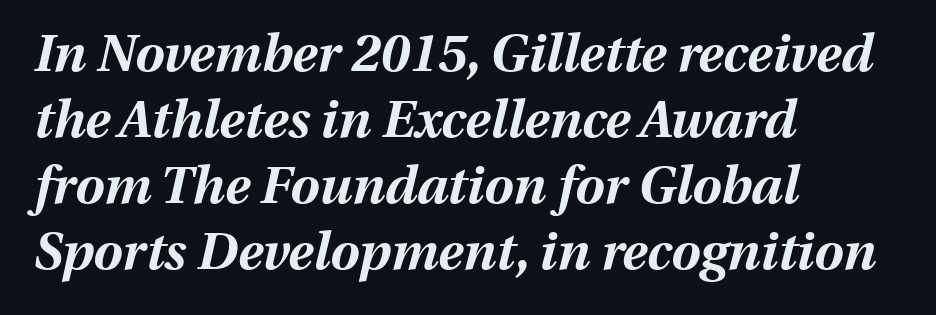
{"italic": "yes", "lean": "right", "slant_degrees": 13, "bold": "yes", "weight": "bold", "width": "normal", "stroke_contrast": "medium", "x_height": "medium", "monospaced": "no", "underline": "no", "align": "left", "line_spacing": "normal", "line_spacing_ratio": 1.27, "letter_spacing": "normal", "letter_spacing_em": 0.0, "glyph_px": 52}
